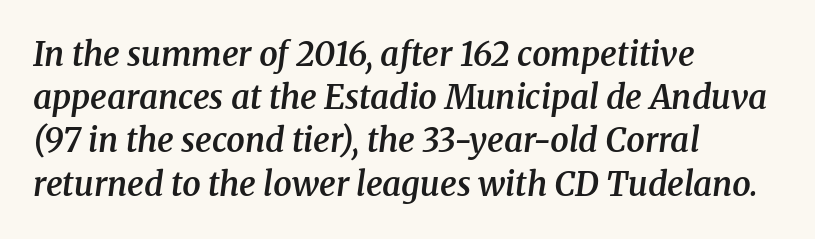
{"serif": "yes", "italic": "yes", "lean": "right", "slant_degrees": 8, "bold": "semi", "weight": "semibold", "width": "normal", "stroke_contrast": "medium", "x_height": "medium", "monospaced": "no", "underline": "no", "align": "left", "line_spacing": "normal", "line_spacing_ratio": 1.31, "letter_spacing": "normal", "letter_spacing_em": 0.0, "glyph_px": 33}
